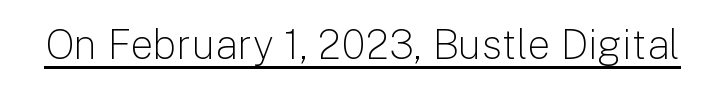
{"serif": "no", "italic": "no", "bold": "no", "weight": "light", "width": "normal", "stroke_contrast": "low", "x_height": "medium", "monospaced": "no", "underline": "yes", "letter_spacing": "normal", "letter_spacing_em": 0.0, "glyph_px": 41}
